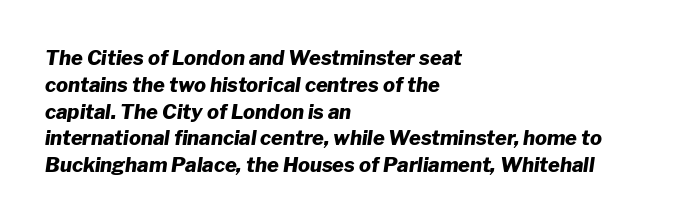
Observe the ordinary spacing: letters are neighbours, not strangers. The rendering uses a bold face; every stroke is thick and dark. Leftover space on each line is placed entirely after the last word. The strip under each line holds only bare page. The designer left line spacing at the default.
